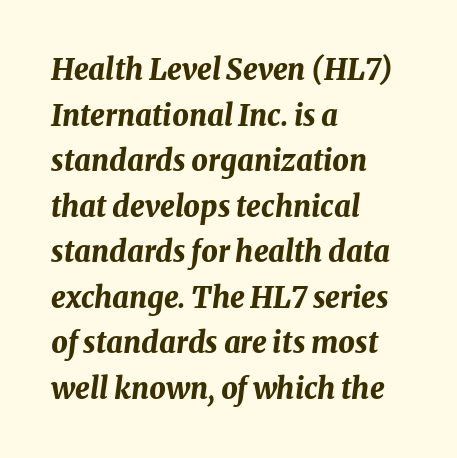
Strokes here are thick enough to call this a true bold. These lines were composed using italics. Only glyphs here, with clear space below each row. Nobody touched the tracking dial on this one. The rag falls on the right side of this text block.
